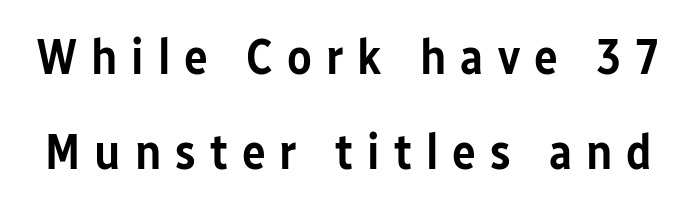
The image shows 50 px semibold, condensed sans-serif type, upright; set loose line spacing (1.91x), unusually wide letter spacing (+0.28 em), not underlined; low stroke contrast and a medium x-height.
